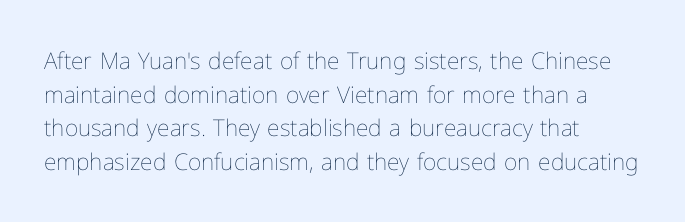
What stands out about the letter spacing? Nothing — it is the standard amount. Type without underlining. You can tell it's not italic because the verticals are truly vertical. Is there much room between lines? A standard amount, neither cramped nor airy.
